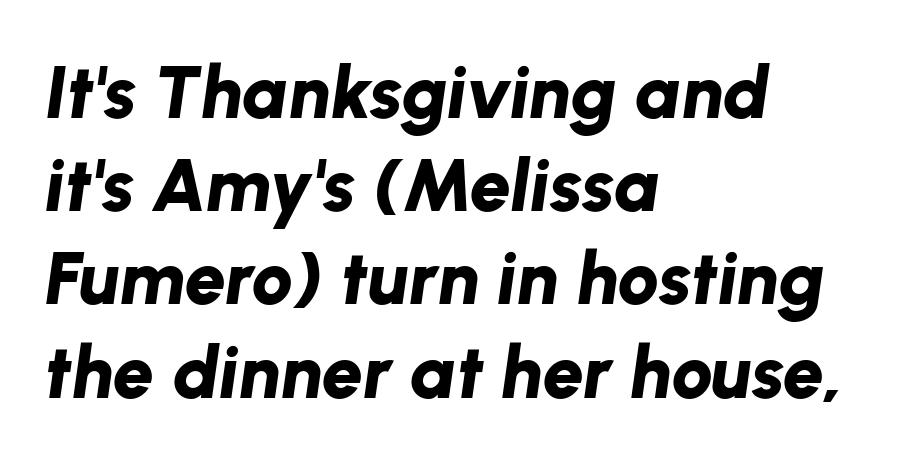
The image shows 74 px bold type, italic (leaning right); set left-aligned, normal line spacing (1.26x), normal letter spacing, not underlined; low stroke contrast and a medium x-height.
